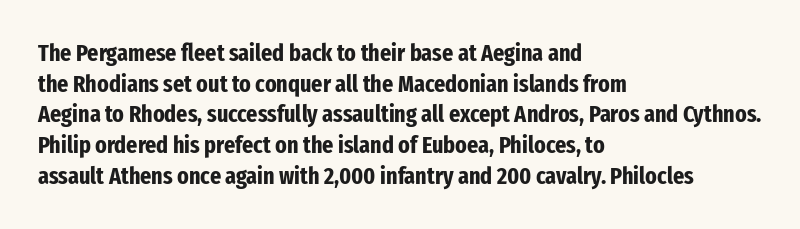
{"italic": "no", "bold": "yes", "underline": "no", "align": "left", "line_spacing": "normal", "line_spacing_ratio": 1.28, "letter_spacing": "normal", "letter_spacing_em": 0.0, "glyph_px": 24}
